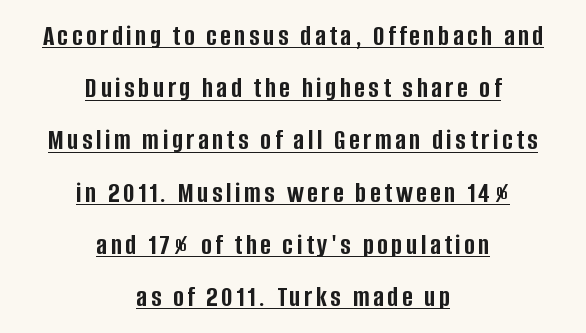
The image shows 29 px semibold, condensed sans-serif type, upright; set centered, line spacing 1.8x, underlined; low stroke contrast and a large x-height.
